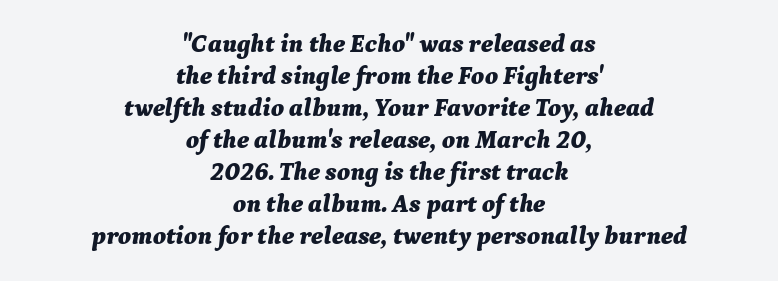
Notice how the stems are inclined rather than vertical — that's the hallmark of italics. Each line is balanced around a shared central axis. The foot of each line stays bare and open. Is the type bold? Yes — the strokes are clearly thick and heavy. Rows of type keep a routine distance in the vertical direction. In terms of letterspacing, this is plain default setting.
